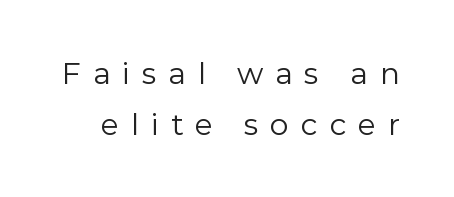
{"serif": "no", "italic": "no", "bold": "no", "weight": "regular", "width": "normal", "x_height": "medium", "monospaced": "no", "underline": "no", "line_spacing": "normal", "line_spacing_ratio": 1.7, "letter_spacing": "wide", "letter_spacing_em": 0.39, "glyph_px": 30}
